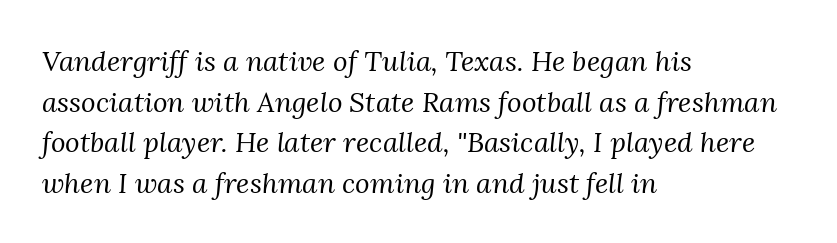
The image shows 28 px regular-weight serif type, italic (leaning right); set left-aligned, normal line spacing (1.45x), normal letter spacing, not underlined; medium stroke contrast and a medium x-height.
